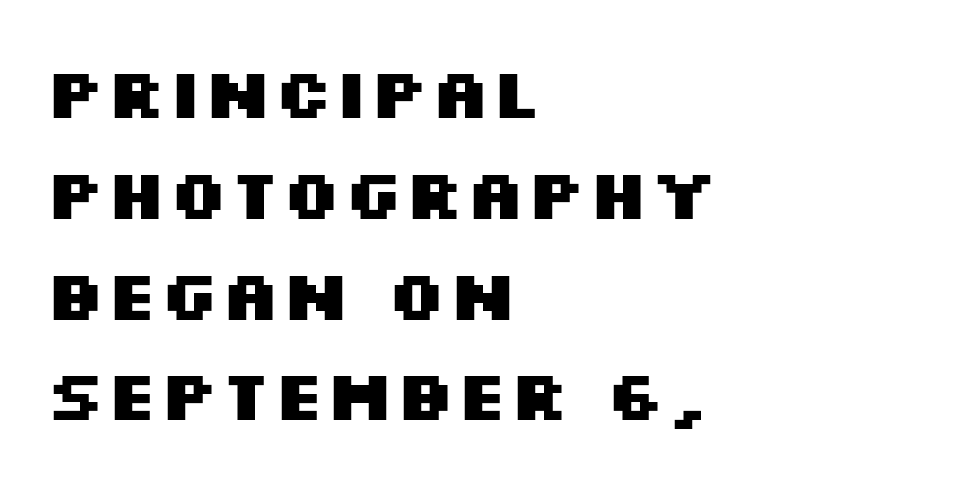
How are the letters spaced? Ordinarily, with no added tracking. Weight check: bold — yes, fully. Each line starts at the same left margin while the right side varies. This sample has the flowing, uneven cadence of proportional lettering. The area under the type is left untouched. The typography opts for an upright posture over an oblique one.
